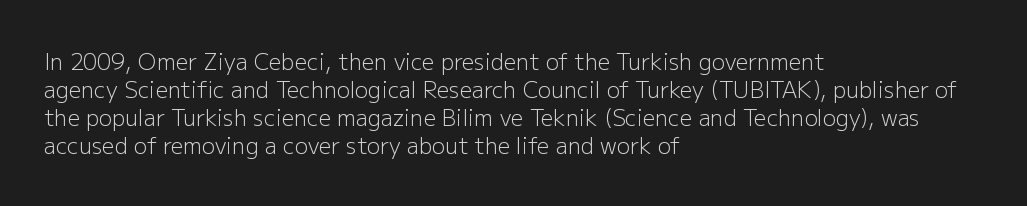
Q: Is the text bold? A: No.
Q: Is the text italic (slanted)? A: No, it is upright.
Q: Is the text underlined? A: No.
Q: How is the paragraph aligned? A: Left-aligned.
Q: Is the spacing between letters normal or unusually wide? A: Normal.
Q: Is the spacing between lines tight, normal or loose? A: Normal.
